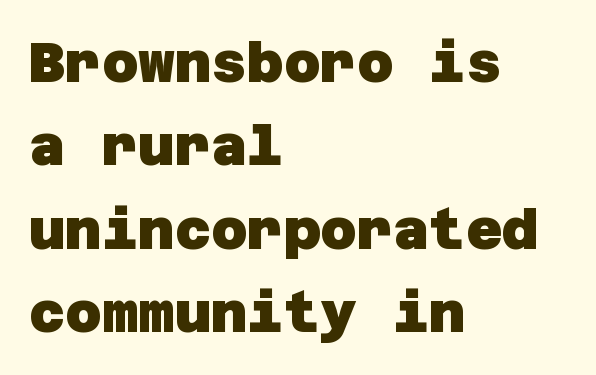
The image shows 56 px heavy sans-serif type; set left-aligned, normal line spacing (1.49x), normal letter spacing, not underlined; low stroke contrast and a large x-height.
